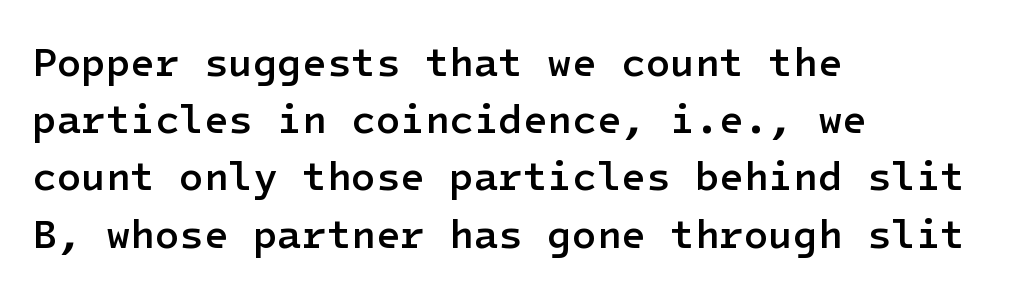
The image shows 40 px semibold sans-serif type, upright; set left-aligned, normal line spacing (1.43x), normal letter spacing, not underlined; low stroke contrast and a medium x-height.
